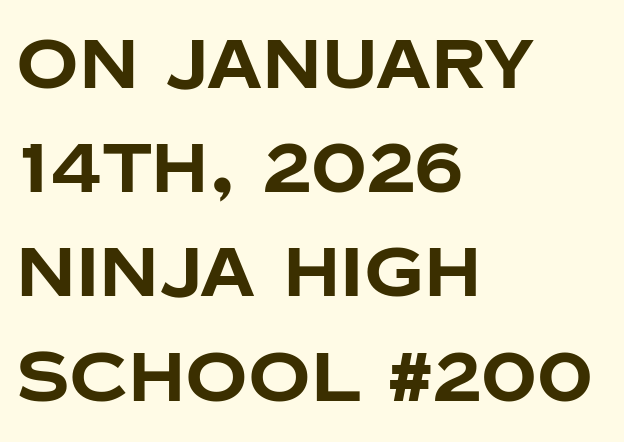
Q: Is the text bold? A: Yes.
Q: Is the text italic (slanted)? A: No, it is upright.
Q: Is the typeface a serif or a sans-serif typeface? A: Sans-serif.
Q: Is the text underlined? A: No.
Q: How is the paragraph aligned? A: Left-aligned.
Q: Is the spacing between letters normal or unusually wide? A: Normal.
Q: Is the spacing between lines tight, normal or loose? A: Normal.
Q: Width (condensed, normal, or wide)? A: Normal.
Q: Stroke contrast? A: Low.
Q: x-height? A: Large.
Q: Monospaced? A: No.
